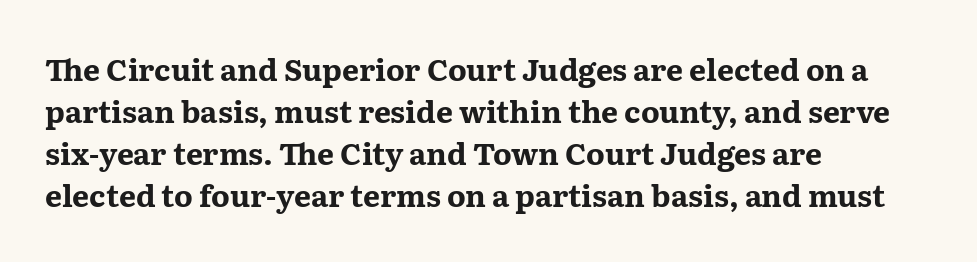
Q: Is the text bold? A: Yes.
Q: Is the text italic (slanted)? A: No, it is upright.
Q: Is the typeface a serif or a sans-serif typeface? A: Serif.
Q: Is the text underlined? A: No.
Q: How is the paragraph aligned? A: Left-aligned.
Q: Is the spacing between letters normal or unusually wide? A: Normal.
Q: Is the spacing between lines tight, normal or loose? A: Normal.
Q: Width (condensed, normal, or wide)? A: Wide.
Q: Stroke contrast? A: Medium.
Q: x-height? A: Medium.
Q: Monospaced? A: No.
